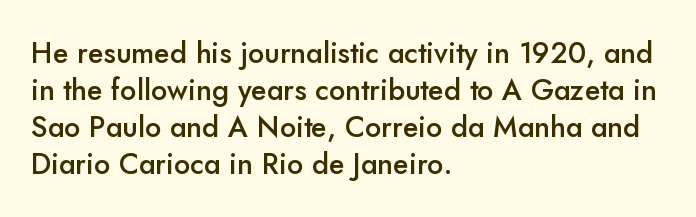
{"serif": "no", "italic": "no", "bold": "semi", "weight": "semibold", "width": "normal", "stroke_contrast": "low", "x_height": "small", "monospaced": "no", "underline": "no", "align": "left", "line_spacing": "normal", "line_spacing_ratio": 1.28, "letter_spacing": "normal", "letter_spacing_em": 0.0, "glyph_px": 29}
